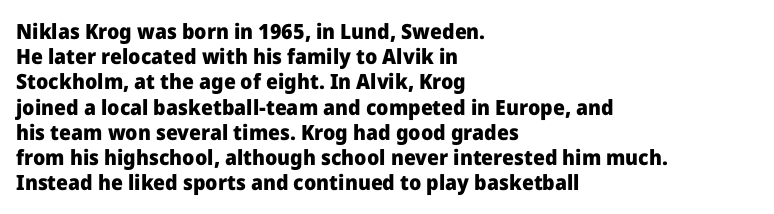
{"italic": "no", "bold": "yes", "underline": "no", "align": "left", "line_spacing_ratio": 1.2, "letter_spacing": "normal", "letter_spacing_em": 0.0, "glyph_px": 21}
